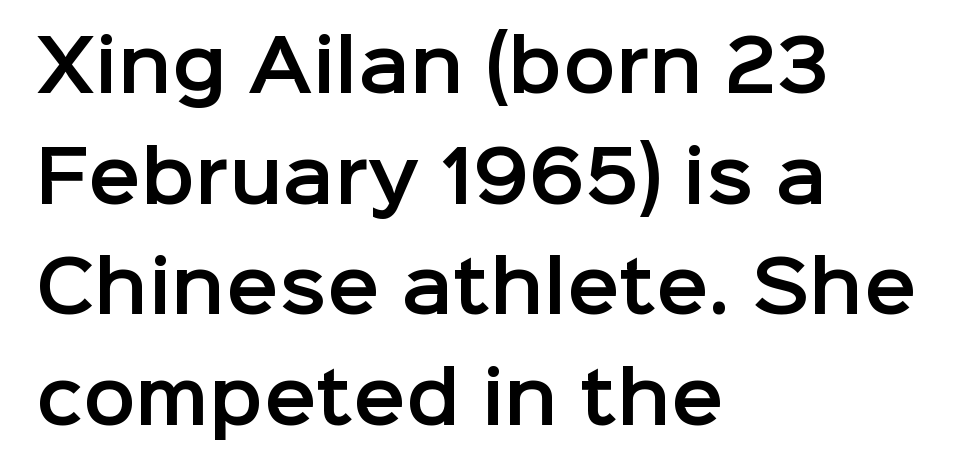
Q: Is the text italic (slanted)? A: No, it is upright.
Q: Is the typeface a serif or a sans-serif typeface? A: Sans-serif.
Q: Is the text underlined? A: No.
Q: How is the paragraph aligned? A: Left-aligned.
Q: Is the spacing between letters normal or unusually wide? A: Normal.
Q: Is the spacing between lines tight, normal or loose? A: Normal.
Q: Width (condensed, normal, or wide)? A: Normal.
Q: Stroke contrast? A: Low.
Q: x-height? A: Medium.
Q: Monospaced? A: No.
